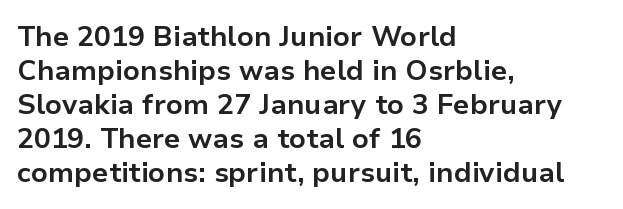
Q: Is the text bold? A: Yes.
Q: Is the text italic (slanted)? A: No, it is upright.
Q: Is the typeface a serif or a sans-serif typeface? A: Sans-serif.
Q: Is the text underlined? A: No.
Q: How is the paragraph aligned? A: Left-aligned.
Q: Is the spacing between letters normal or unusually wide? A: Normal.
Q: Width (condensed, normal, or wide)? A: Normal.
Q: Stroke contrast? A: Low.
Q: x-height? A: Medium.
Q: Monospaced? A: No.
